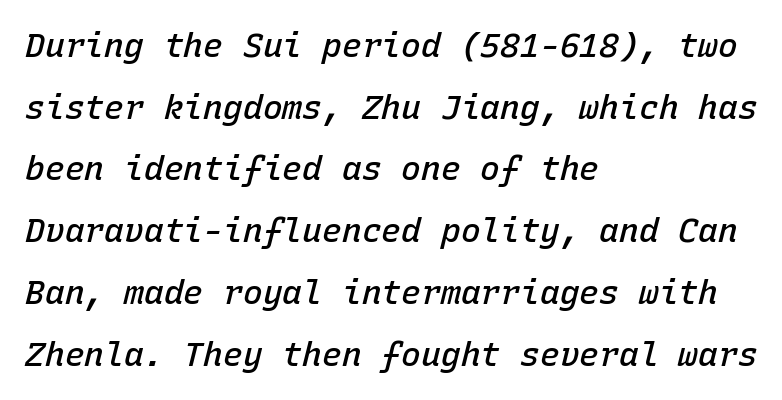
The image shows 33 px semibold type, italic (leaning right), monospaced; set left-aligned, line spacing 1.87x, normal letter spacing, not underlined; low stroke contrast and a medium x-height.
